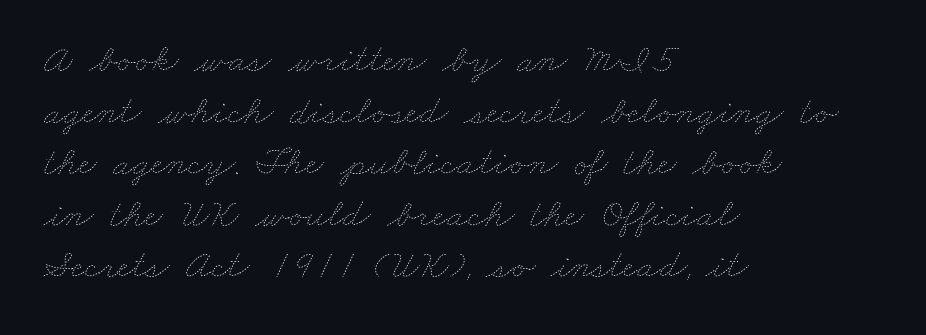
Q: Is the text bold? A: No.
Q: Is the text underlined? A: No.
Q: How is the paragraph aligned? A: Left-aligned.
Q: Is the spacing between letters normal or unusually wide? A: Normal.
Q: Is the spacing between lines tight, normal or loose? A: Normal.
Q: Width (condensed, normal, or wide)? A: Wide.
Q: Stroke contrast? A: Low.
Q: x-height? A: Small.
Q: Monospaced? A: No.
